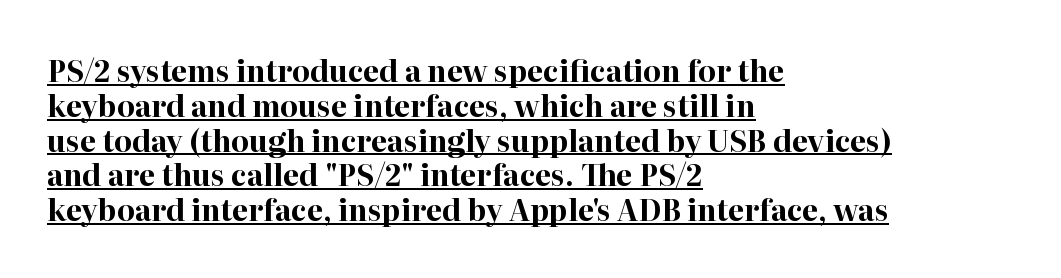
Glance below the letters and you will spot a drawn line. The paragraph has a hard left edge and a soft right edge. Does the lettering tilt? It doesn't — this is upright. Serif or sans? Serif — the stroke terminals have little feet. Summary of weight: heavy, a full bold. This sample uses plain, unmodified letter spacing.
